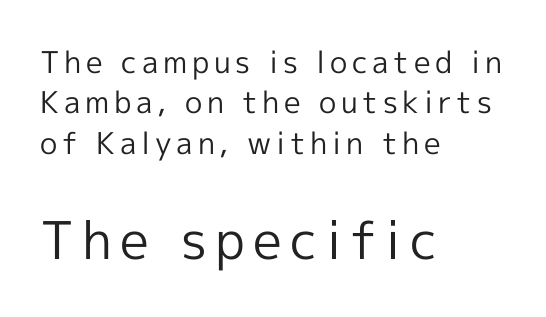
The image shows 52 px regular-weight sans-serif type, upright; set left-aligned, normal line spacing (1.35x), not underlined; the second (bottom) block is 1.73x larger; a medium x-height.
